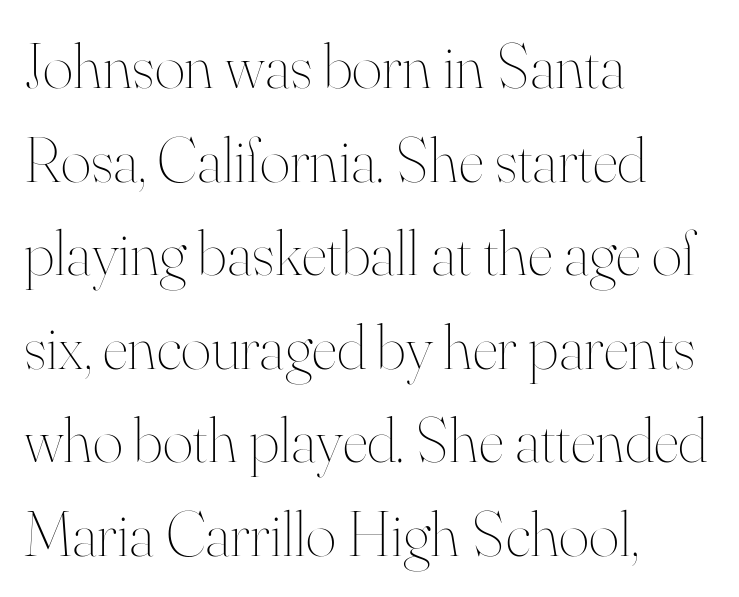
Vertical spacing — default. Spacing verdict: proportional, widths tailored to each character. Is the type heavy? It reads as light-to-regular instead. Do the letters lean? They stand straight.
